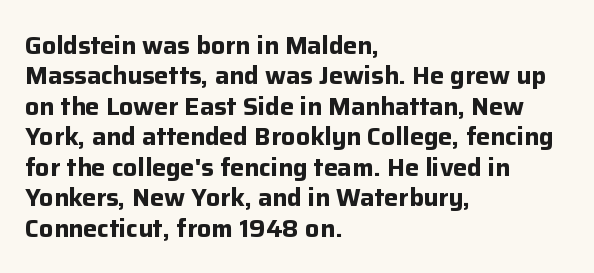
Q: Is the text bold? A: Yes.
Q: Is the text italic (slanted)? A: No, it is upright.
Q: Is the text underlined? A: No.
Q: How is the paragraph aligned? A: Left-aligned.
Q: Is the spacing between letters normal or unusually wide? A: Normal.
